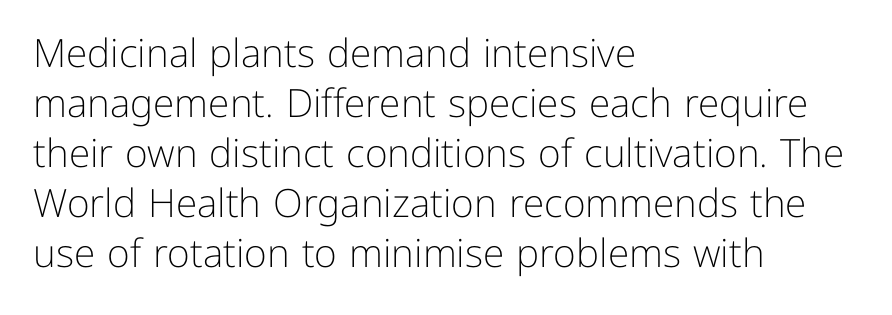
Stroke mass is kept to a normal reading level or below. Nothing sits at the stroke ends, so this counts as sans-serif. Horizontally, the lines are justified to the leading edge only. The area under the type is left untouched.
